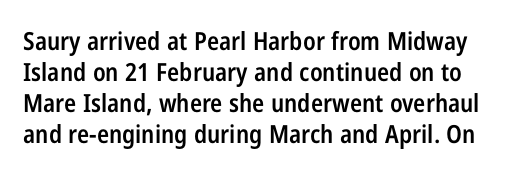
The image shows 25 px text type, upright; set line spacing 1.24x, normal letter spacing, not underlined.
